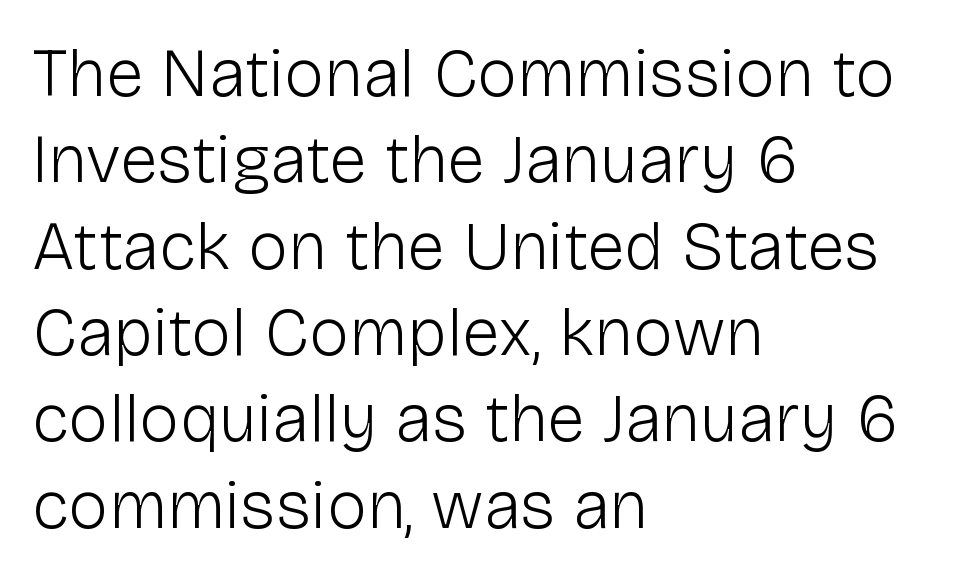
The lines sit at an ordinary, default distance from one another. The cut favours lightness, reaching ordinary text weight at its darkest. Does extra space separate the letters? No, they use regular spacing. Reading down the block, your eye returns to a fixed left position each line.
